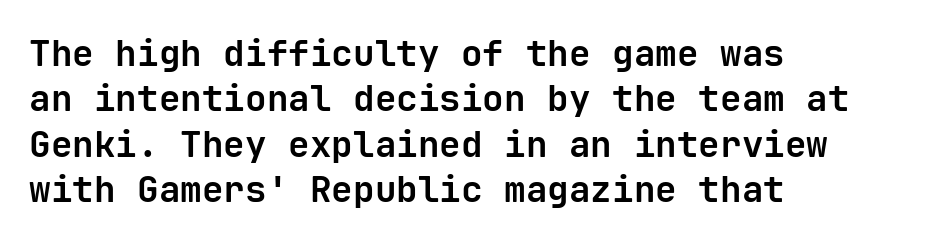
This rendering employs a face without finishing strokes, i.e., a sans-serif. Stroke thickness is high; the sample reads as a true bold. Words appear dense and cohesive because spacing is normal. Note the uniform advance width — an 'i' takes as much space as an 'm'. Vertically, the passage feels balanced, rows spaced as you'd expect. One-word summary of the alignment: left.
